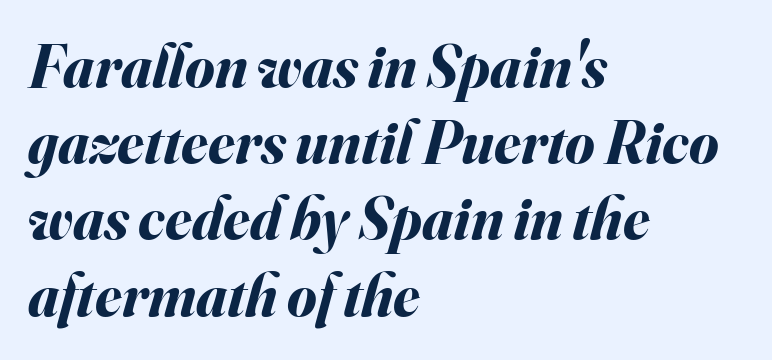
{"italic": "yes", "lean": "right", "slant_degrees": 16, "bold": "yes", "weight": "bold", "width": "normal", "stroke_contrast": "medium", "x_height": "small", "monospaced": "no", "underline": "no", "align": "left", "line_spacing": "normal", "line_spacing_ratio": 1.27, "letter_spacing": "normal", "letter_spacing_em": 0.0, "glyph_px": 60}
